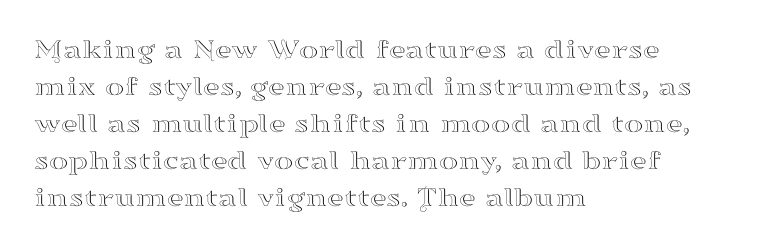
The lettering holds an erect, upright posture throughout. Quick note: underline off. Think of a printed novel: that variable character pitch is what you see here. No extra tracking has been applied to these lines. A typesetter would label this face a serif.
